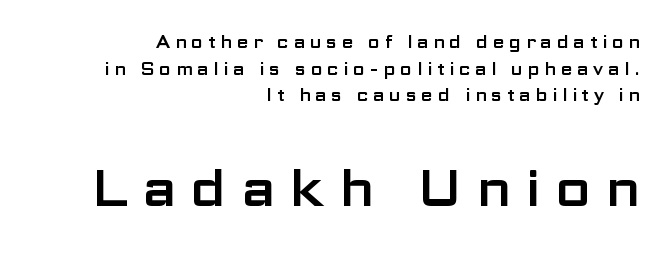
{"serif": "no", "italic": "no", "width": "wide", "stroke_contrast": "low", "x_height": "medium", "monospaced": "no", "underline": "no", "align": "right", "line_spacing": "normal", "line_spacing_ratio": 1.57, "letter_spacing": "wide", "letter_spacing_em": 0.28, "larger_block": "second", "size_ratio": 3.0, "glyph_px": 51}
